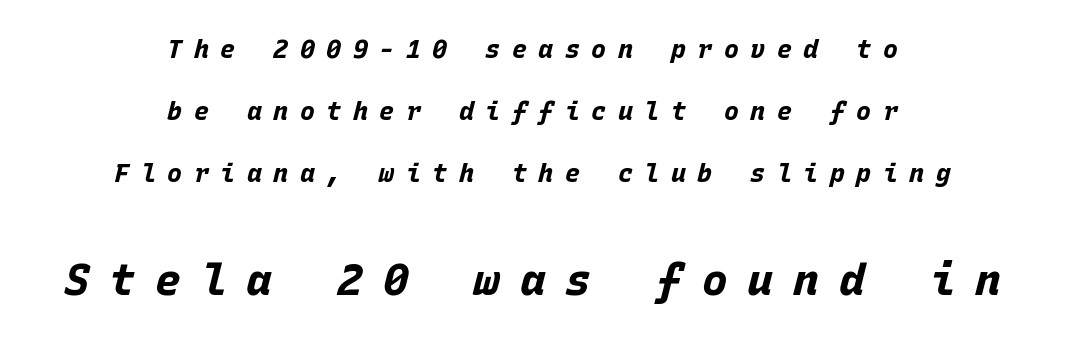
The image shows 43 px bold type, italic (leaning right), monospaced; set centered, loose line spacing (2.48x), unusually wide letter spacing (+0.46 em), not underlined; the second (bottom) block is 1.72x larger; low stroke contrast and a large x-height.
